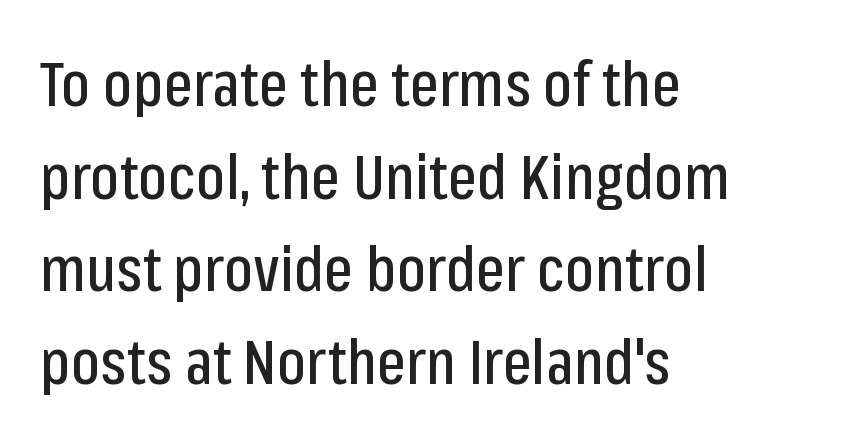
The designer went with a sans here, leaving each stem footless. Bare-footed words on every line. The axis of the letterforms is exactly vertical. In terms of leading, this rendering sits right in the middle. This sample has the flowing, uneven cadence of proportional lettering.
